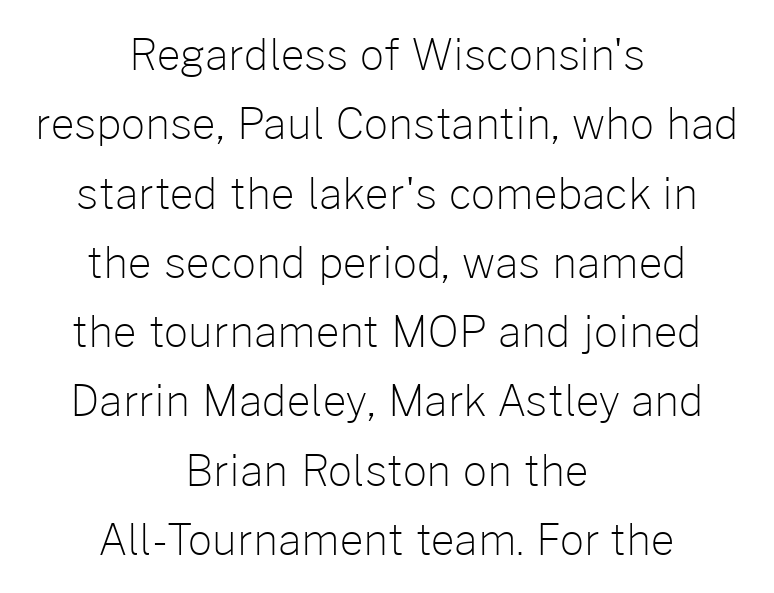
{"serif": "no", "italic": "no", "bold": "no", "weight": "light", "width": "normal", "stroke_contrast": "low", "x_height": "medium", "monospaced": "no", "underline": "no", "align": "center", "line_spacing": "normal", "line_spacing_ratio": 1.65, "letter_spacing": "normal", "letter_spacing_em": 0.0, "glyph_px": 42}
